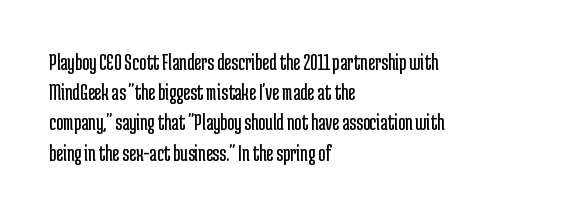
{"italic": "no", "bold": "no", "underline": "no", "align": "left", "line_spacing": "normal", "line_spacing_ratio": 1.26, "letter_spacing": "normal", "letter_spacing_em": 0.0, "glyph_px": 24}
